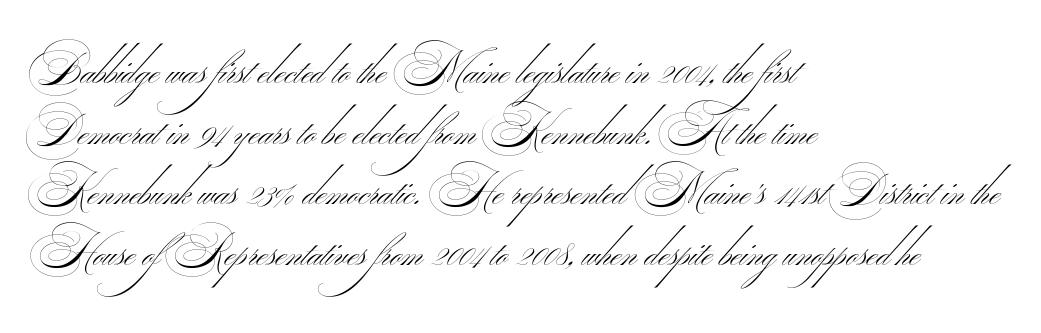
{"serif": "no", "bold": "no", "weight": "thin", "width": "wide", "stroke_contrast": "medium", "monospaced": "no", "underline": "no", "align": "left", "line_spacing": "normal", "line_spacing_ratio": 1.32, "letter_spacing": "normal", "letter_spacing_em": 0.0, "glyph_px": 46}
